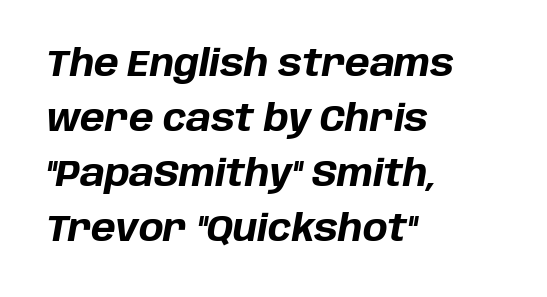
{"italic": "yes", "lean": "right", "slant_degrees": 10, "bold": "yes", "weight": "bold", "width": "normal", "stroke_contrast": "low", "x_height": "large", "monospaced": "no", "underline": "no", "align": "left", "line_spacing": "normal", "line_spacing_ratio": 1.49, "letter_spacing": "normal", "letter_spacing_em": 0.0, "glyph_px": 37}
